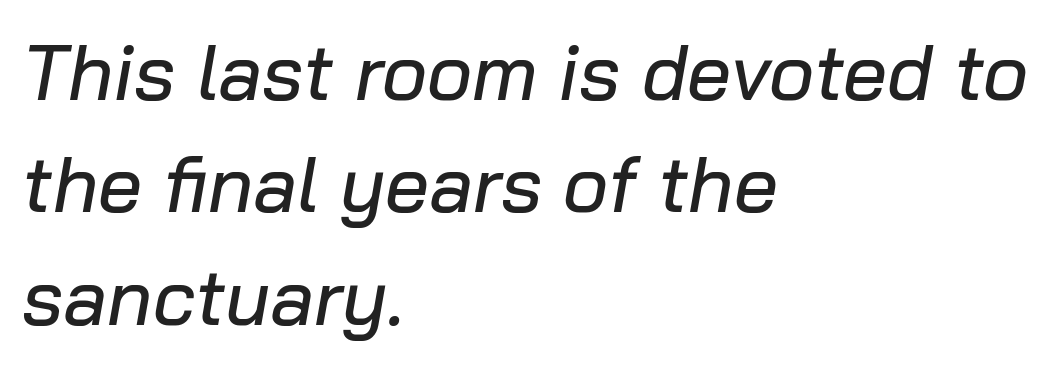
{"italic": "yes", "lean": "right", "slant_degrees": 10, "width": "normal", "stroke_contrast": "low", "x_height": "medium", "monospaced": "no", "underline": "no", "align": "left", "line_spacing": "normal", "line_spacing_ratio": 1.44, "letter_spacing": "normal", "letter_spacing_em": 0.0, "glyph_px": 78}
